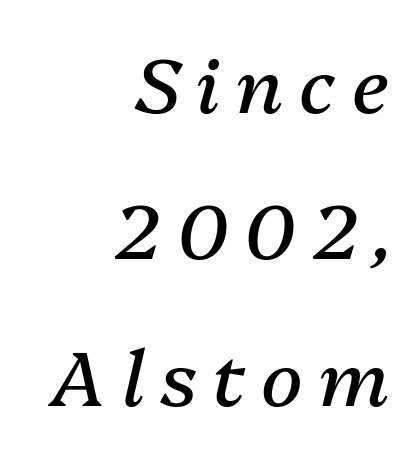
This sample uses an oblique cut, with every glyph tilted off the vertical. No word sits above an underline. Line ends are locked; line starts wander. No chunkiness to these letters — they're not bold. Vertical spacing — loose. Between one letter and the next there's a generous, obvious gap.
